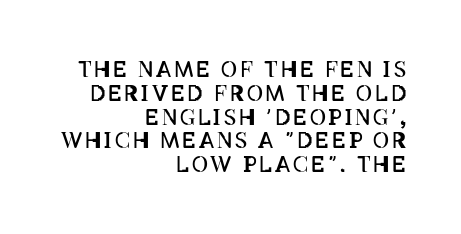
The image shows 22 px text type, upright; set right-aligned, tight line spacing (1.08x), not underlined.
